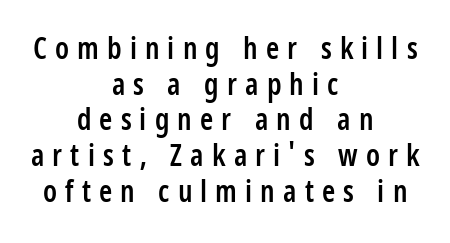
The image shows 30 px semibold, condensed sans-serif type, upright; set centered, line spacing 1.19x, unusually wide letter spacing (+0.27 em), not underlined; low stroke contrast and a large x-height.
